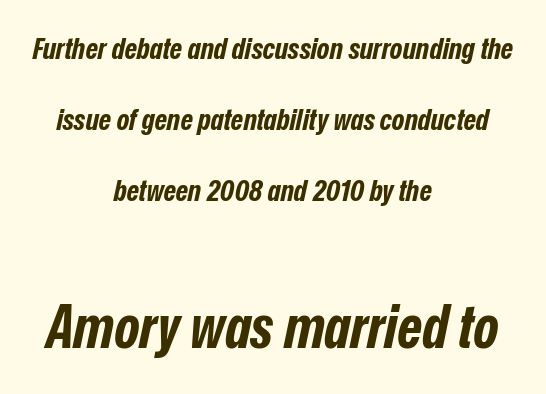
In terms of letterspacing, this is plain default setting. Bigger letters appear in the bottom chunk; the top chunk is reduced. A clean baseline with only descenders dipping below it. The vertical gap from one line to the next is large. The rendering uses natural spacing where letterforms have individual widths. The face used here has a pronounced slope to its letters.
